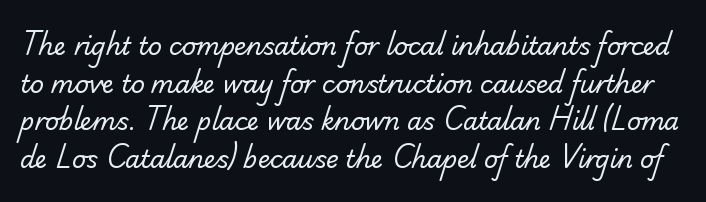
The image shows 24 px text type; set normal line spacing (1.57x), normal letter spacing, not underlined.
